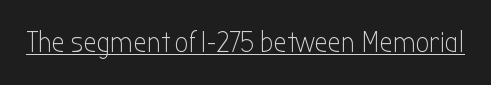
Q: Is the text bold? A: No.
Q: Is the text italic (slanted)? A: No, it is upright.
Q: Is the typeface a serif or a sans-serif typeface? A: Sans-serif.
Q: Is the text underlined? A: Yes.
Q: Is the spacing between letters normal or unusually wide? A: Normal.
Q: Width (condensed, normal, or wide)? A: Condensed.
Q: Stroke contrast? A: Low.
Q: x-height? A: Medium.
Q: Monospaced? A: No.
